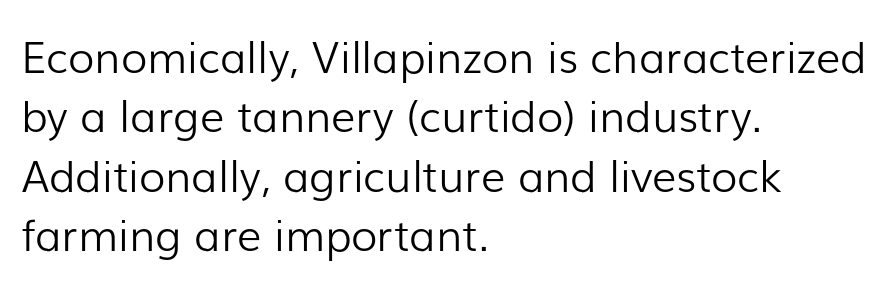
Q: Is the text bold? A: No.
Q: Is the text italic (slanted)? A: No, it is upright.
Q: Is the typeface a serif or a sans-serif typeface? A: Sans-serif.
Q: Is the text underlined? A: No.
Q: How is the paragraph aligned? A: Left-aligned.
Q: Is the spacing between letters normal or unusually wide? A: Normal.
Q: Is the spacing between lines tight, normal or loose? A: Normal.
Q: Width (condensed, normal, or wide)? A: Normal.
Q: Stroke contrast? A: Low.
Q: x-height? A: Medium.
Q: Monospaced? A: No.
